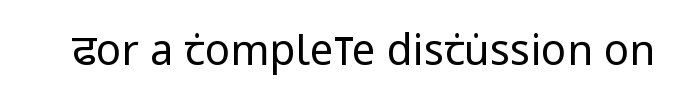
The glyphs are unaccompanied by any horizontal stroke below them. Glyph-to-glyph distance matches everyday printed text. The passage shown is not bold in any degree. The letters stand straight up with perfectly vertical stems.
